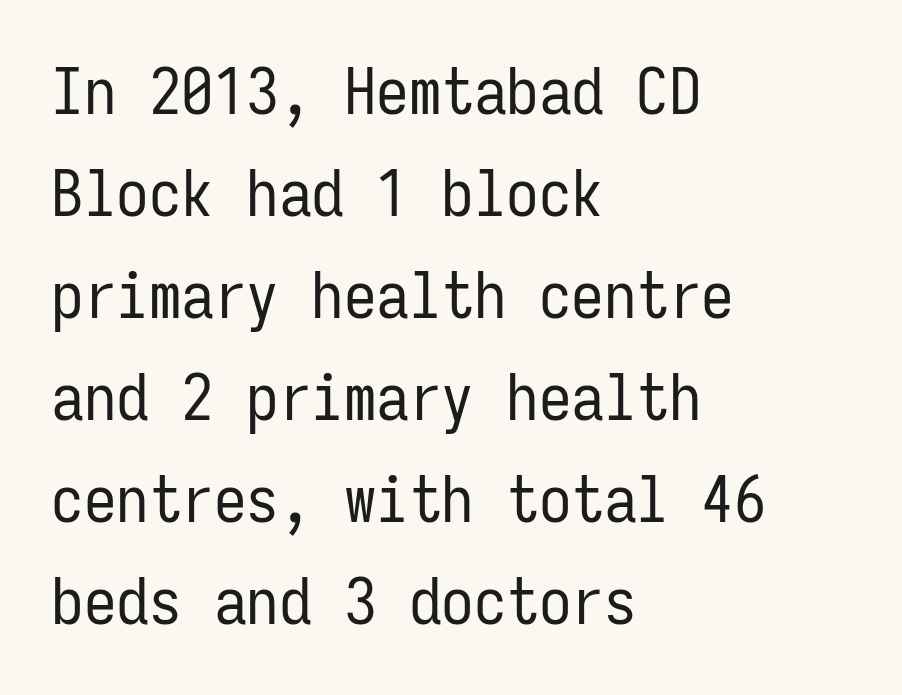
The image shows 65 px regular-weight, condensed sans-serif type, upright, monospaced; set left-aligned, normal line spacing (1.57x), normal letter spacing, not underlined; low stroke contrast and a medium x-height.
